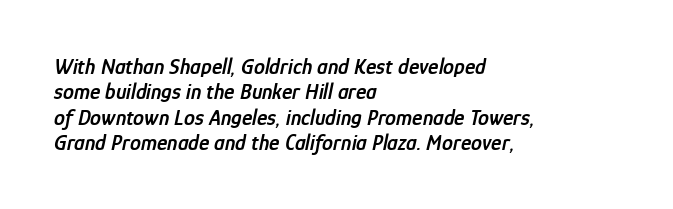
{"italic": "yes", "lean": "right", "slant_degrees": 12, "bold": "semi", "underline": "no", "align": "left", "line_spacing": "tight", "line_spacing_ratio": 1.15, "letter_spacing": "normal", "letter_spacing_em": 0.0, "glyph_px": 22}
